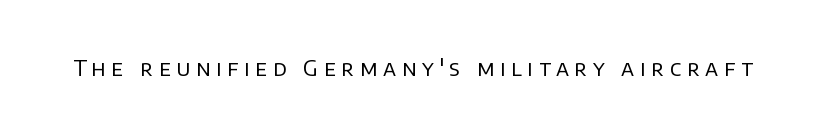
{"italic": "no", "bold": "no", "underline": "no", "letter_spacing": "wide", "letter_spacing_em": 0.26, "glyph_px": 22}
